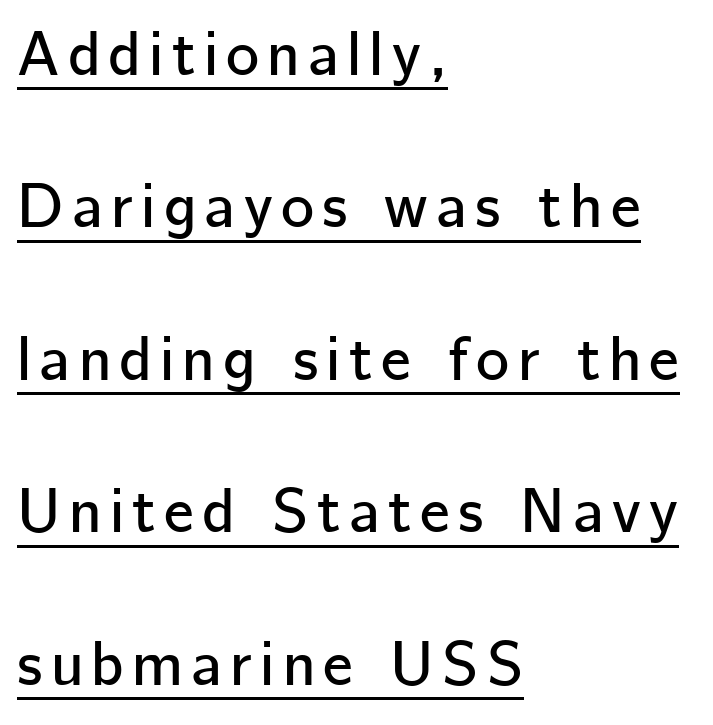
Is the block centered? No — it sits flush against the left margin. No italicization has been applied; the sample stays upright. Baseline-to-baseline distance is far greater than the letter height. Like a heading marked for emphasis, these lines bear an underscore. Character widths vary here, with narrow letters taking less room than wide ones.
